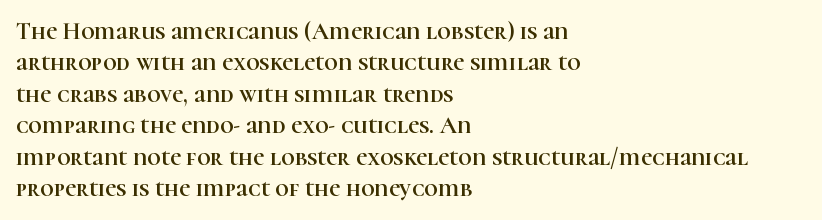
{"italic": "no", "underline": "no", "align": "left", "line_spacing": "normal", "line_spacing_ratio": 1.31, "letter_spacing": "normal", "letter_spacing_em": 0.0, "glyph_px": 24}
